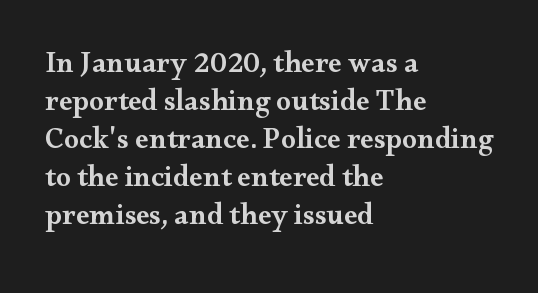
The image shows 30 px semibold, wide serif type, upright; set left-aligned, normal line spacing (1.27x), normal letter spacing, not underlined; medium stroke contrast and a small x-height.
